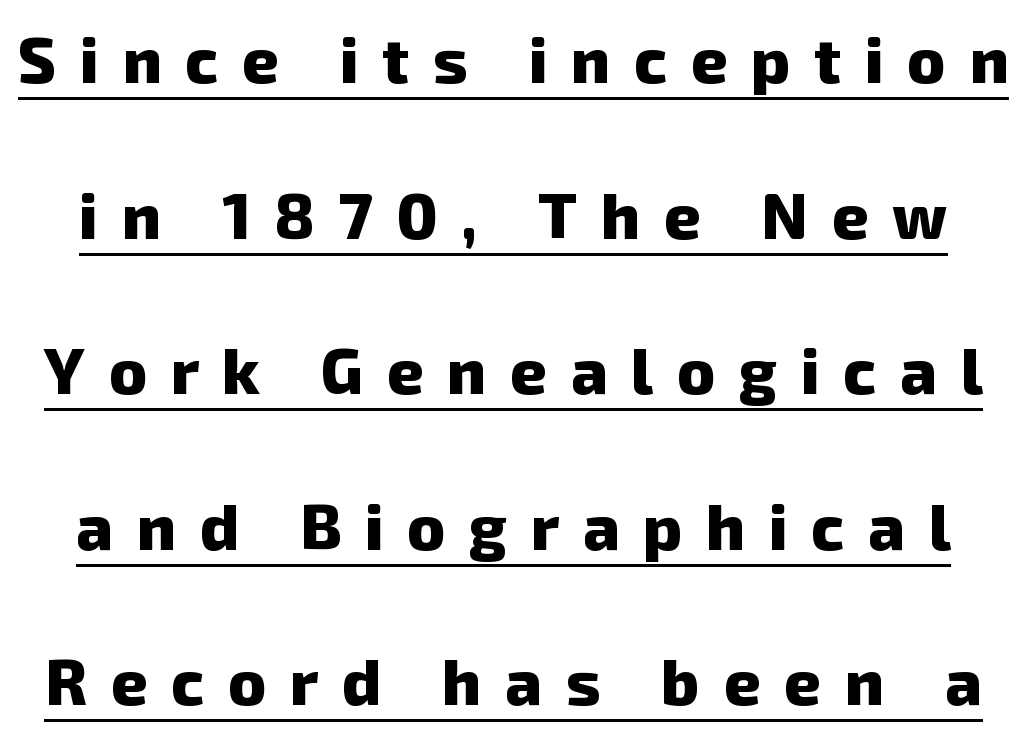
Q: Is the text bold? A: Yes.
Q: Is the typeface a serif or a sans-serif typeface? A: Sans-serif.
Q: Is the text underlined? A: Yes.
Q: Is the spacing between letters normal or unusually wide? A: Unusually wide.
Q: Is the spacing between lines tight, normal or loose? A: Loose.
Q: Width (condensed, normal, or wide)? A: Normal.
Q: Stroke contrast? A: Low.
Q: x-height? A: Medium.
Q: Monospaced? A: No.
